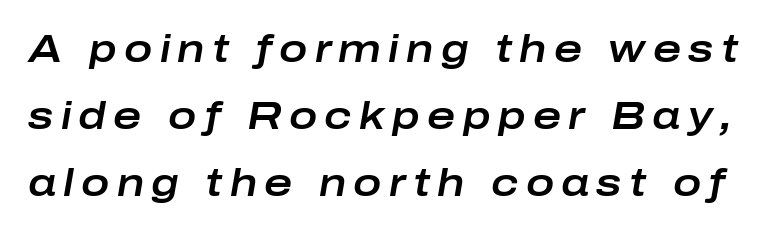
{"italic": "yes", "lean": "right", "slant_degrees": 10, "width": "wide", "stroke_contrast": "low", "x_height": "medium", "monospaced": "no", "underline": "no", "line_spacing_ratio": 1.76, "glyph_px": 38}
